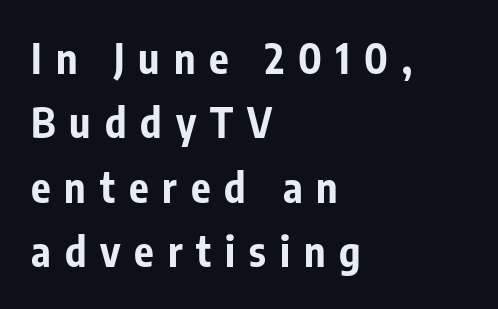
The image shows 41 px bold, condensed sans-serif type, upright; set left-aligned, normal line spacing (1.57x), unusually wide letter spacing (+0.34 em), not underlined; low stroke contrast and a medium x-height.
